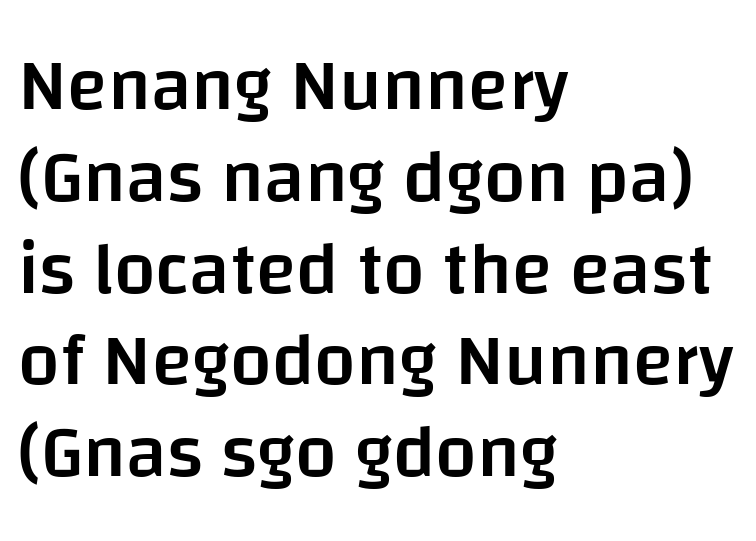
Regarding serifs, this sample does without them. Compared with typical body copy, the letter spacing here is the same. The letters stand straight up with perfectly vertical stems. Bare-footed words on every line.
